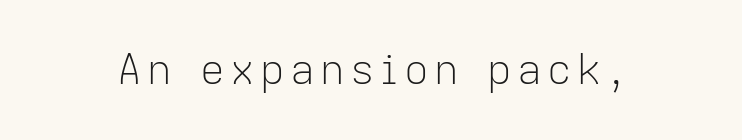
The image shows 41 px light sans-serif type, upright; set not underlined; low stroke contrast and a medium x-height.
